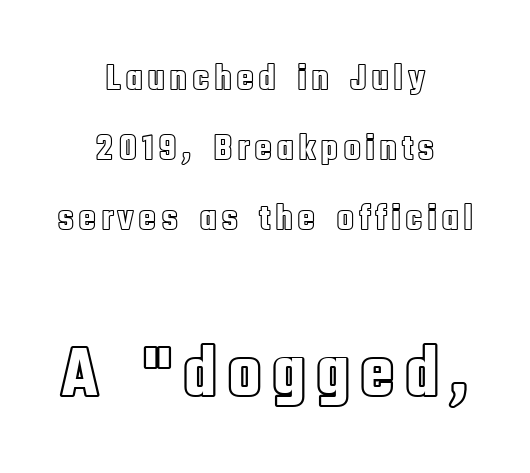
The image shows 74 px condensed type, upright; set centered, line spacing 1.89x, not underlined; the second (bottom) block is 2.0x larger; a large x-height.
